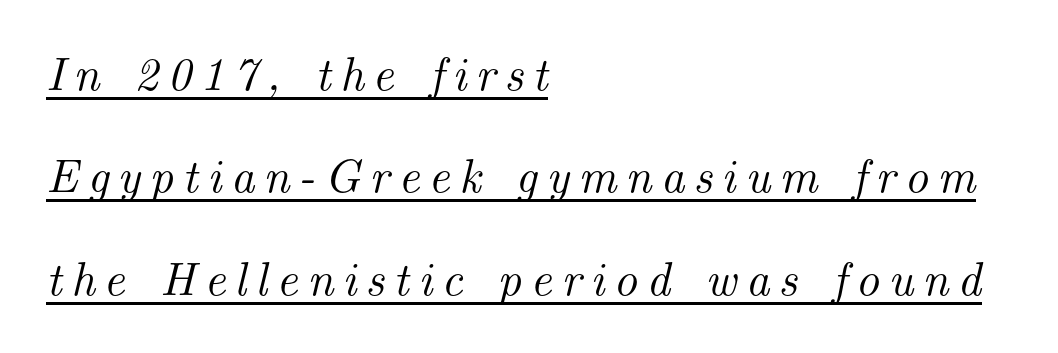
Q: Is the text italic (slanted)? A: Yes, it leans right by about 14 degrees.
Q: Is the typeface a serif or a sans-serif typeface? A: Serif.
Q: Is the text underlined? A: Yes.
Q: How is the paragraph aligned? A: Left-aligned.
Q: Is the spacing between lines tight, normal or loose? A: Loose.
Q: Width (condensed, normal, or wide)? A: Normal.
Q: Stroke contrast? A: Medium.
Q: x-height? A: Small.
Q: Monospaced? A: No.
